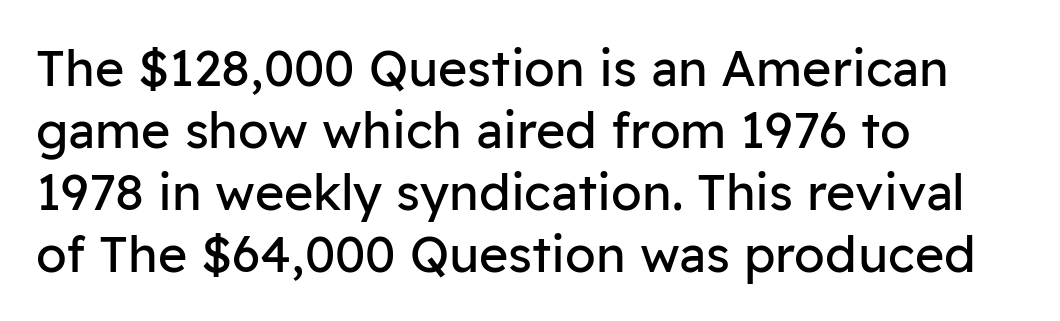
{"serif": "no", "italic": "no", "bold": "no", "weight": "regular", "width": "normal", "stroke_contrast": "low", "x_height": "medium", "monospaced": "no", "underline": "no", "align": "left", "line_spacing_ratio": 1.24, "letter_spacing": "normal", "letter_spacing_em": 0.0, "glyph_px": 50}
